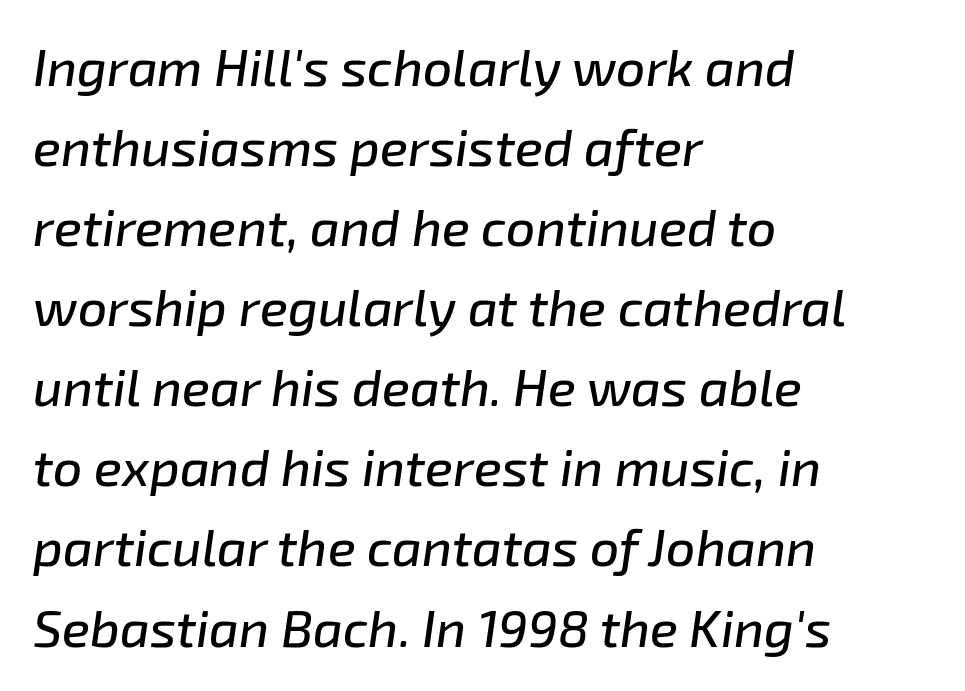
There is no visible air inserted between adjacent glyphs. Line starts are locked; line ends wander. Each row of text sits above clean, open space. These lines are rendered in a variable-pitch font.
